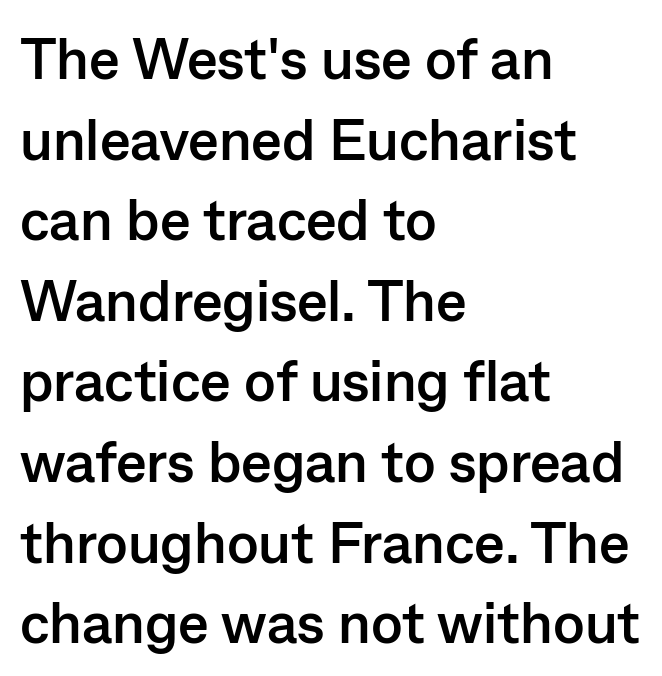
Students, note that the glyphs here touch the page at normal intervals. Does the leading feel generous? No, just average. The string is rendered with underlining switched off. Think of a printed novel: that variable character pitch is what you see here. Caption: multi-line text, flush left, ragged right. Notice how thick the strokes are: this is what a full bold looks like.
